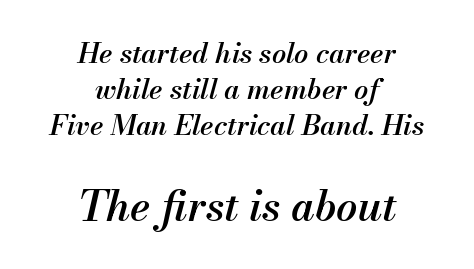
{"italic": "yes", "lean": "right", "slant_degrees": 13, "bold": "semi", "weight": "semibold", "width": "normal", "stroke_contrast": "medium", "x_height": "small", "monospaced": "no", "underline": "no", "align": "center", "line_spacing": "normal", "line_spacing_ratio": 1.29, "letter_spacing": "normal", "letter_spacing_em": 0.0, "larger_block": "second", "size_ratio": 1.5, "glyph_px": 42}
